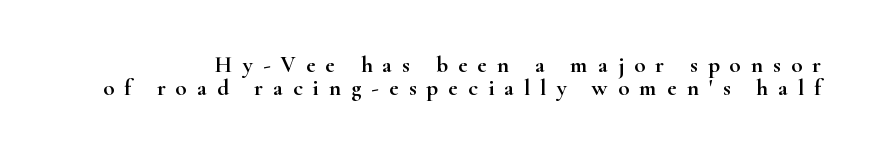
A typesetter would call this leading minimal, almost set solid. Any mark beneath the type? The region is blank. The type sits square on the baseline with zero lean. The passage shown has open, widely tracked lettering throughout.
